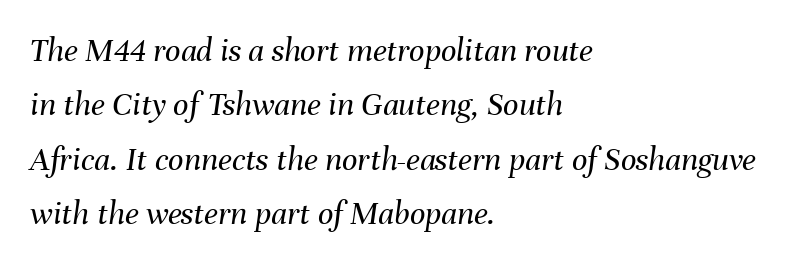
Looks like regular typesetting: each glyph gets only the width it needs. Horizontal bands of white between lines are of average thickness. This sample uses plain, unmodified letter spacing. Compared with ordinary roman type, these characters are visibly tilted. This rendering uses left alignment, leaving the right contour irregular.
